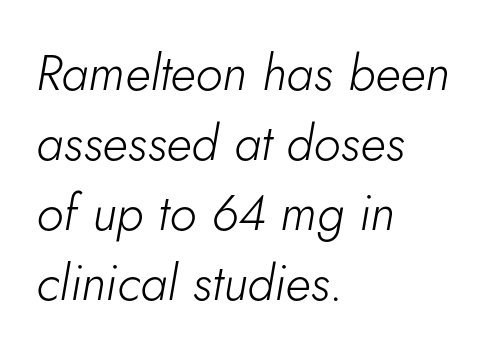
No extra ink here — the face is not bold. You could call the tracking neutral — neither tight nor loose. Line spacing here is normal. Typeset ragged right — the left edge is the straight one. Each letter keeps its own natural width here, so spacing adapts to shape.
